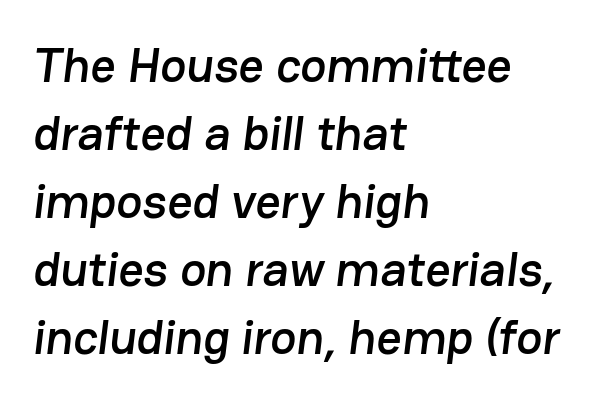
No feet cap the strokes, marking this as sans-serif type. These lines stack with their left ends in a neat column. Tracking here is standard; glyphs follow each other at the usual distance. The gap between lines stays unmarked.
